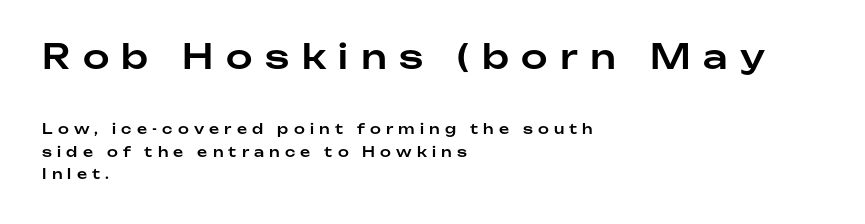
{"serif": "no", "italic": "no", "width": "normal", "stroke_contrast": "low", "x_height": "medium", "monospaced": "no", "underline": "no", "align": "left", "line_spacing": "normal", "line_spacing_ratio": 1.59, "letter_spacing": "wide", "letter_spacing_em": 0.37, "larger_block": "first", "size_ratio": 2.43, "glyph_px": 34}
